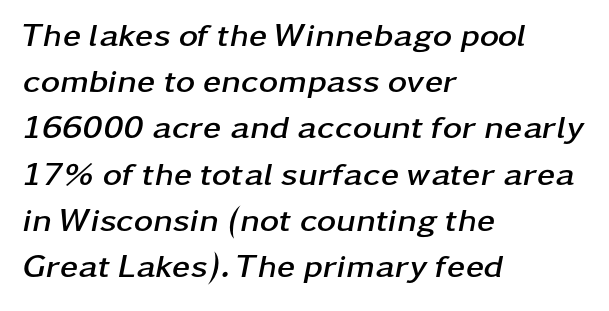
{"italic": "yes", "lean": "right", "slant_degrees": 11, "bold": "yes", "weight": "semibold", "width": "wide", "stroke_contrast": "low", "x_height": "medium", "monospaced": "no", "underline": "no", "align": "left", "line_spacing": "normal", "line_spacing_ratio": 1.4, "letter_spacing": "normal", "letter_spacing_em": 0.0, "glyph_px": 33}
